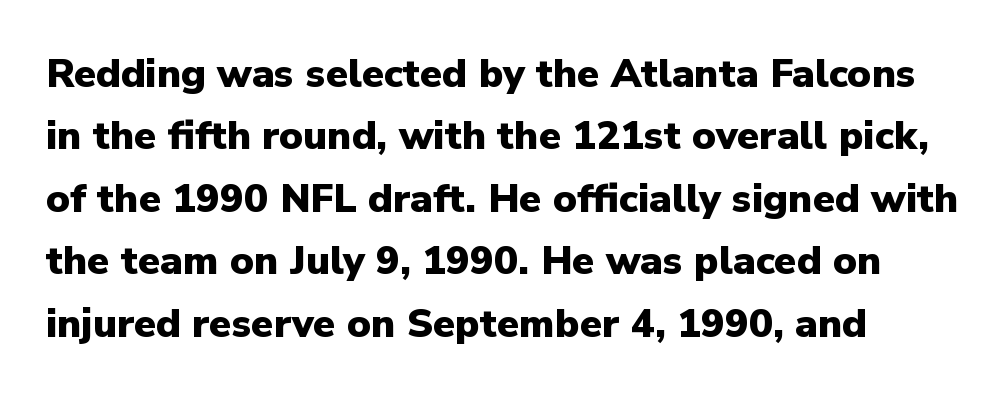
Q: Is the text bold? A: Yes.
Q: Is the text italic (slanted)? A: No, it is upright.
Q: Is the typeface a serif or a sans-serif typeface? A: Sans-serif.
Q: Is the text underlined? A: No.
Q: How is the paragraph aligned? A: Left-aligned.
Q: Is the spacing between letters normal or unusually wide? A: Normal.
Q: Is the spacing between lines tight, normal or loose? A: Normal.
Q: Width (condensed, normal, or wide)? A: Normal.
Q: Stroke contrast? A: Low.
Q: x-height? A: Medium.
Q: Monospaced? A: No.
